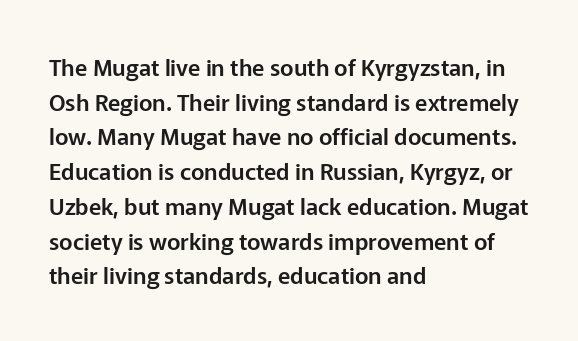
{"italic": "no", "underline": "no", "align": "left", "line_spacing": "normal", "line_spacing_ratio": 1.51, "letter_spacing": "normal", "letter_spacing_em": 0.0, "glyph_px": 23}
